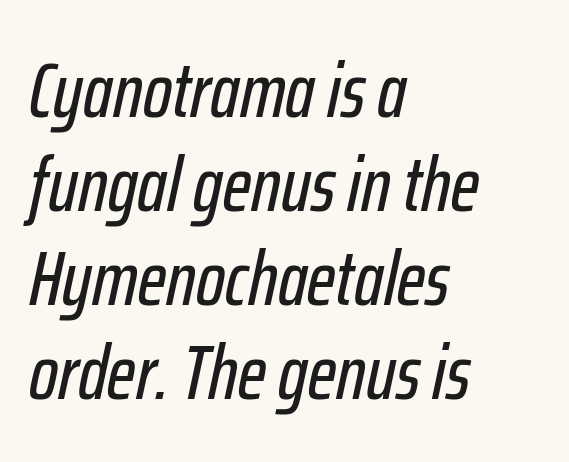
Letters rest on an invisible, unmarked baseline. A typesetter would mark this as italic. Spacing verdict: proportional, widths tailored to each character. A classic flush-left, rag-right setting is used for this passage. Words appear dense and cohesive because spacing is normal.
